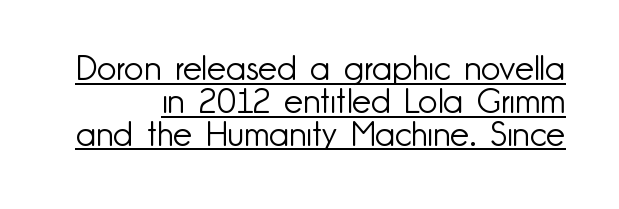
The image shows 34 px light sans-serif type, upright; set tight line spacing (0.97x), normal letter spacing, underlined; low stroke contrast and a small x-height.
